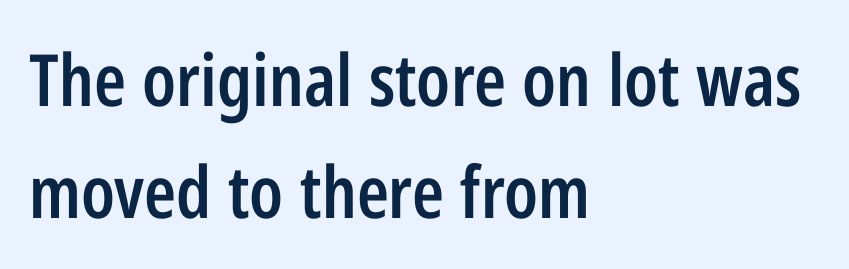
Glyph-to-glyph distance matches everyday printed text. One glance says typical: line gaps are just what's usual. This is the in-between weight designers call semibold or demi. Each row of text sits above clean, open space. The compositor pushed each line to the left boundary.
